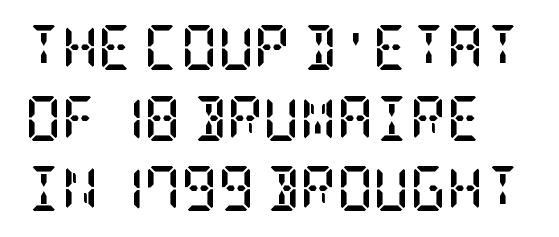
The passage shown is emphatically bold. Yep, those are serifs on the letters. Compared with typical paragraphs, the rows here are spaced about the same. In terms of letterspacing, this is plain default setting. Honestly, there is no underline to notice here at all. Vertical strokes here are truly vertical.
